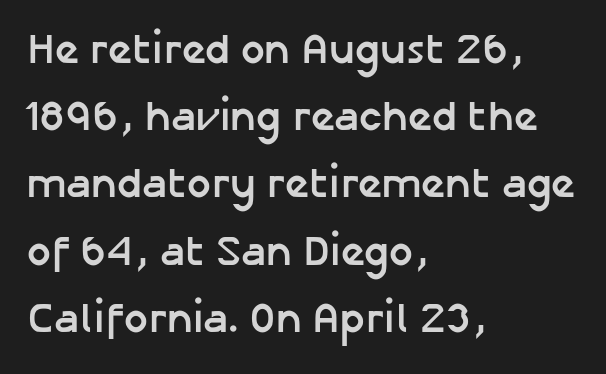
The image shows 42 px semibold sans-serif type, upright; set left-aligned, normal line spacing (1.6x), normal letter spacing, not underlined; low stroke contrast and a medium x-height.
